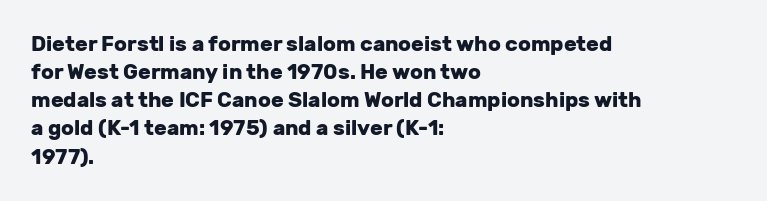
The image shows 21 px bold type, upright; set left-aligned, normal line spacing (1.34x), normal letter spacing, not underlined.
